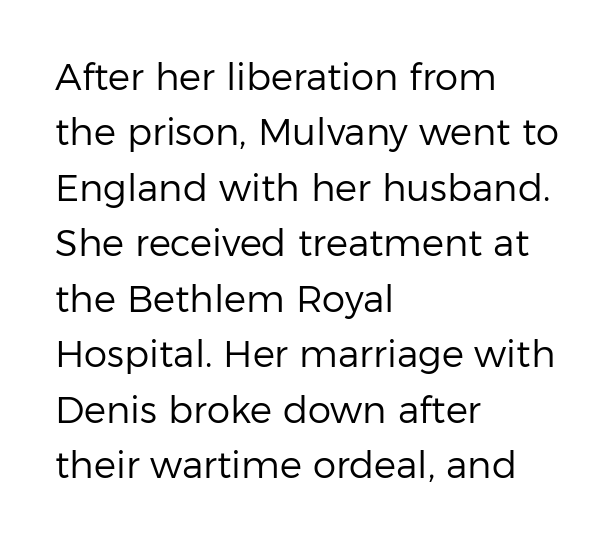
These lines are rendered in a variable-pitch font. The area under the type is left untouched. I'd call this a sans setting — the letters go barefoot. Nope, not italic — everything's standing straight. There is no visible air inserted between adjacent glyphs. Is the type heavy? It reads as light-to-regular instead.
